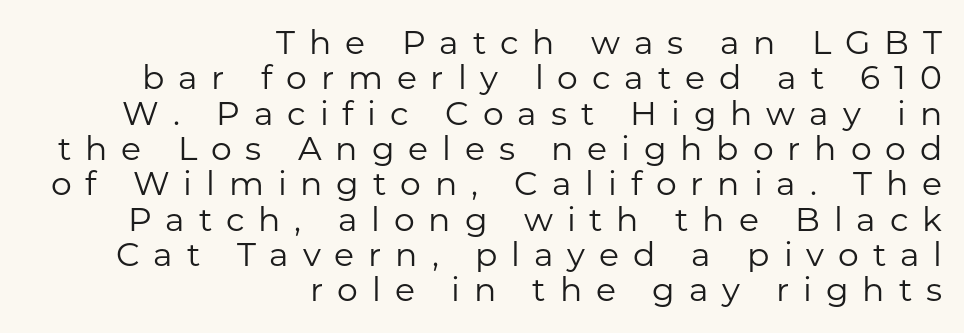
{"serif": "no", "italic": "no", "bold": "no", "weight": "regular", "width": "normal", "stroke_contrast": "low", "x_height": "medium", "monospaced": "no", "underline": "no", "align": "right", "line_spacing": "tight", "line_spacing_ratio": 1.07, "letter_spacing": "wide", "letter_spacing_em": 0.42, "glyph_px": 33}
